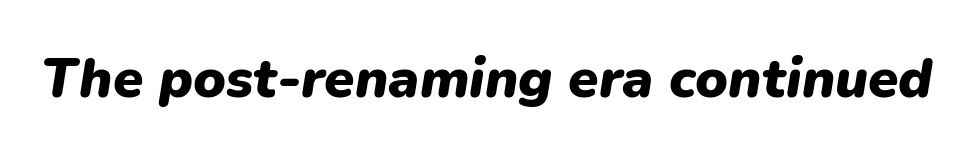
Q: Is the text bold? A: Yes.
Q: Is the text italic (slanted)? A: Yes, it leans right by about 9 degrees.
Q: Is the text underlined? A: No.
Q: Is the spacing between letters normal or unusually wide? A: Normal.
Q: Width (condensed, normal, or wide)? A: Normal.
Q: Stroke contrast? A: Low.
Q: x-height? A: Medium.
Q: Monospaced? A: No.
